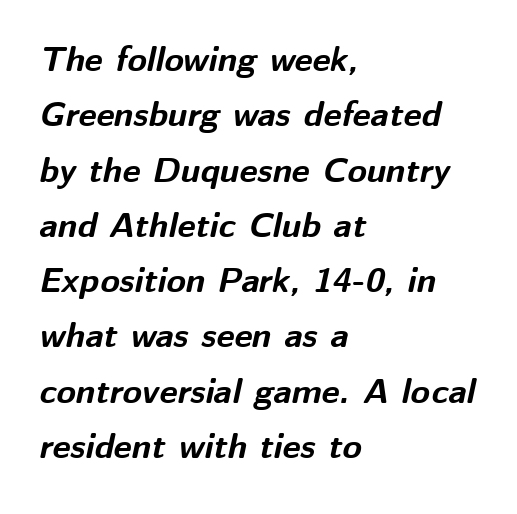
Q: Is the text bold? A: Yes.
Q: Is the text italic (slanted)? A: Yes, it leans right by about 12 degrees.
Q: Is the text underlined? A: No.
Q: How is the paragraph aligned? A: Left-aligned.
Q: Is the spacing between letters normal or unusually wide? A: Normal.
Q: Is the spacing between lines tight, normal or loose? A: Normal.
Q: Width (condensed, normal, or wide)? A: Normal.
Q: Stroke contrast? A: Medium.
Q: x-height? A: Medium.
Q: Monospaced? A: No.
